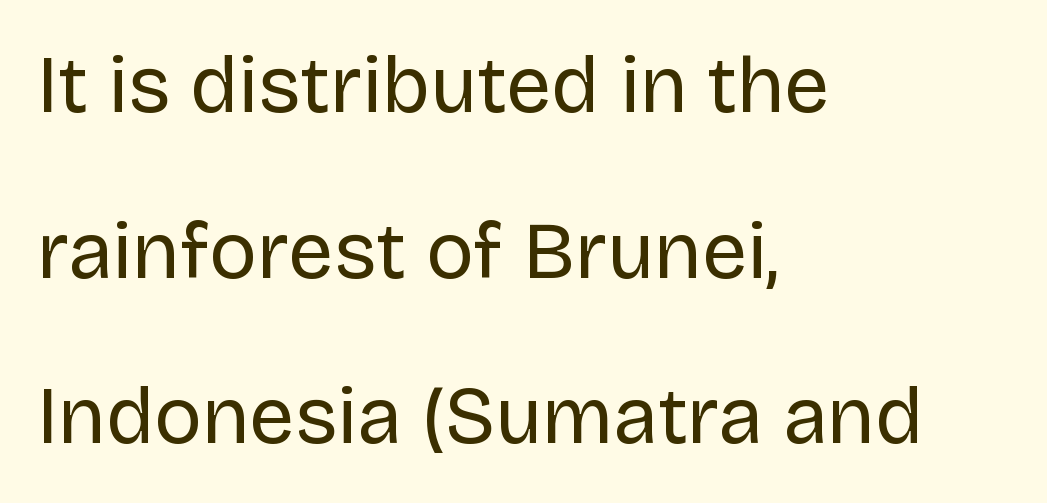
No word sits above an underline. How would I describe the line gaps? Wide and relaxed. Font category for this specimen: sans-serif. These glyphs show unthickened strokes, regular width or finer. The face used here is proportionally spaced, like ordinary book or web type. The lettering stays uniformly vertical, giving the passage a roman look.
